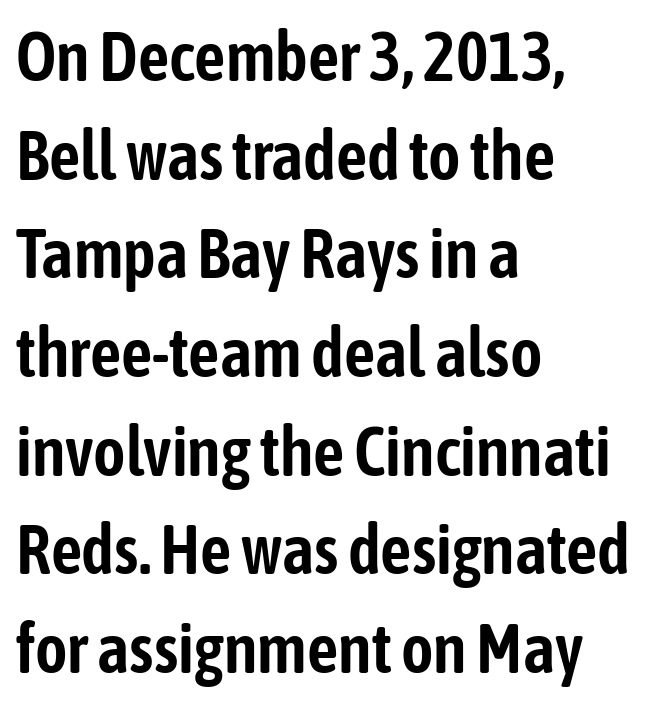
Tracking value appears to be zero — textbook default spacing. Serifs: no, the terminals of the letterforms are clean. Caption: multi-line text, flush left, ragged right. Ascenders rise straight up at ninety degrees.
